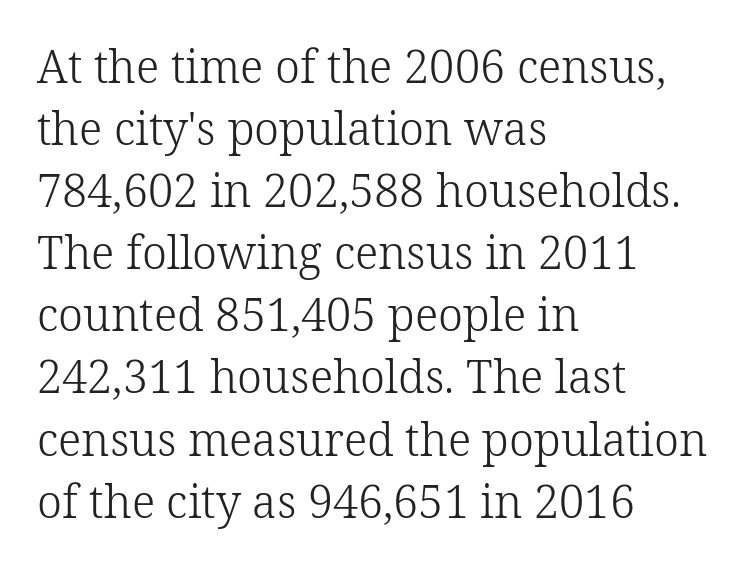
The face looks like a standard text weight, possibly lighter. In terms of letterform style, serifs are clearly present. Alignment: flush left. The block of text has a typical density, with ordinary space between rows.
